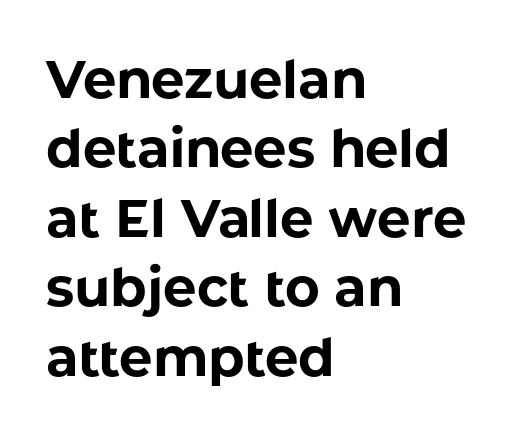
You could not count columns in this text — the font is proportionally spaced. Each word holds together tightly as a unit, with standard inter-letter gaps. Summary of vertical rhythm: regular, with standard interline spacing. The space beneath each line is pristine and unruled. Note: no serifs on the glyphs. Does the lettering tilt? It doesn't — this is upright.
